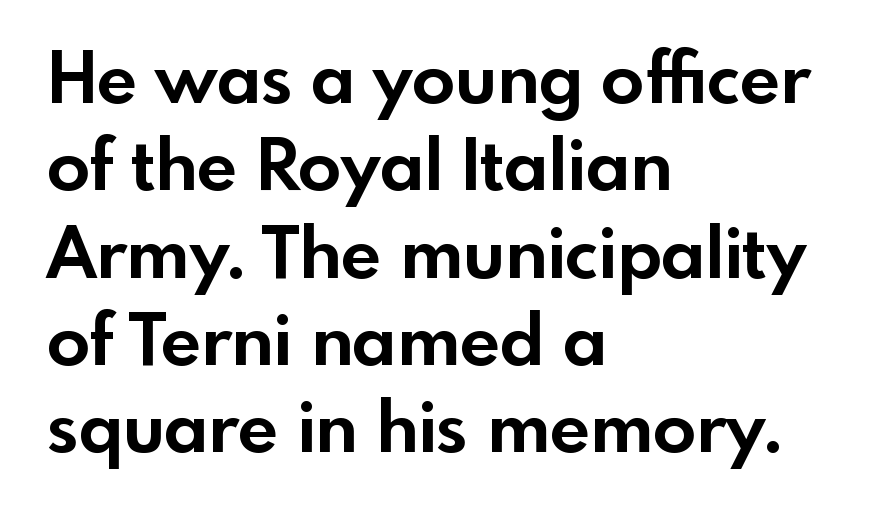
Q: Is the text bold? A: Yes.
Q: Is the text italic (slanted)? A: No, it is upright.
Q: Is the typeface a serif or a sans-serif typeface? A: Sans-serif.
Q: Is the text underlined? A: No.
Q: How is the paragraph aligned? A: Left-aligned.
Q: Is the spacing between letters normal or unusually wide? A: Normal.
Q: Width (condensed, normal, or wide)? A: Normal.
Q: x-height? A: Small.
Q: Monospaced? A: No.
